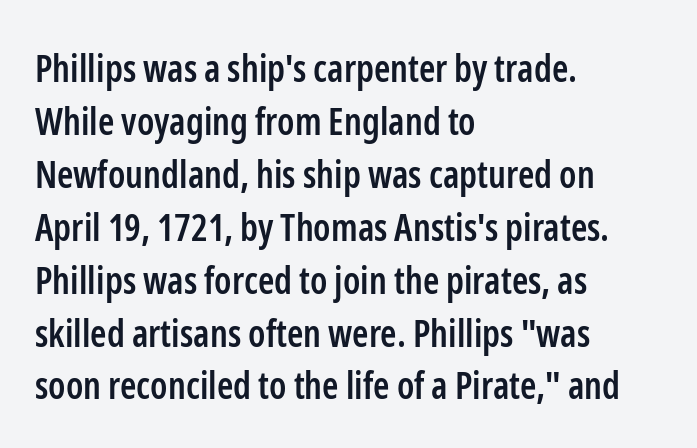
The face used here is rendered with its standard letterfit. This sample uses an upright cut, with every glyph sitting square on the baseline. The rows are spaced the way most documents space them. To sum up the face: it is a sans, with no serifs. Beneath every word, the page is bare.
